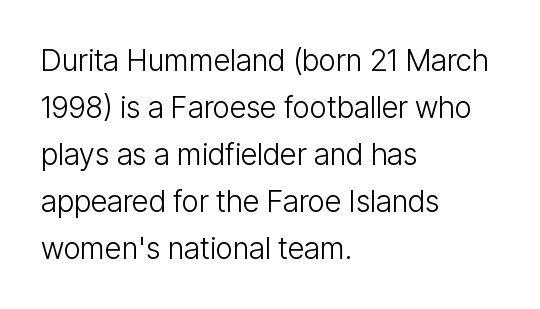
Q: Is the text bold? A: No.
Q: Is the text italic (slanted)? A: No, it is upright.
Q: Is the typeface a serif or a sans-serif typeface? A: Sans-serif.
Q: Is the text underlined? A: No.
Q: How is the paragraph aligned? A: Left-aligned.
Q: Is the spacing between letters normal or unusually wide? A: Normal.
Q: Is the spacing between lines tight, normal or loose? A: Normal.
Q: Width (condensed, normal, or wide)? A: Condensed.
Q: Stroke contrast? A: Low.
Q: x-height? A: Medium.
Q: Monospaced? A: No.
